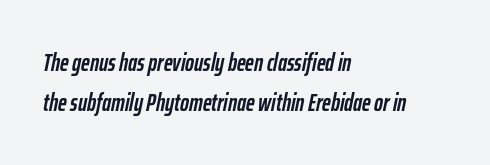
In terms of letterspacing, this is plain default setting. A dark, heavy texture on the line: the type is bold. The passage is arranged the way most books set body copy — flush left. A bare baseline throughout the passage. Style check: oblique.
